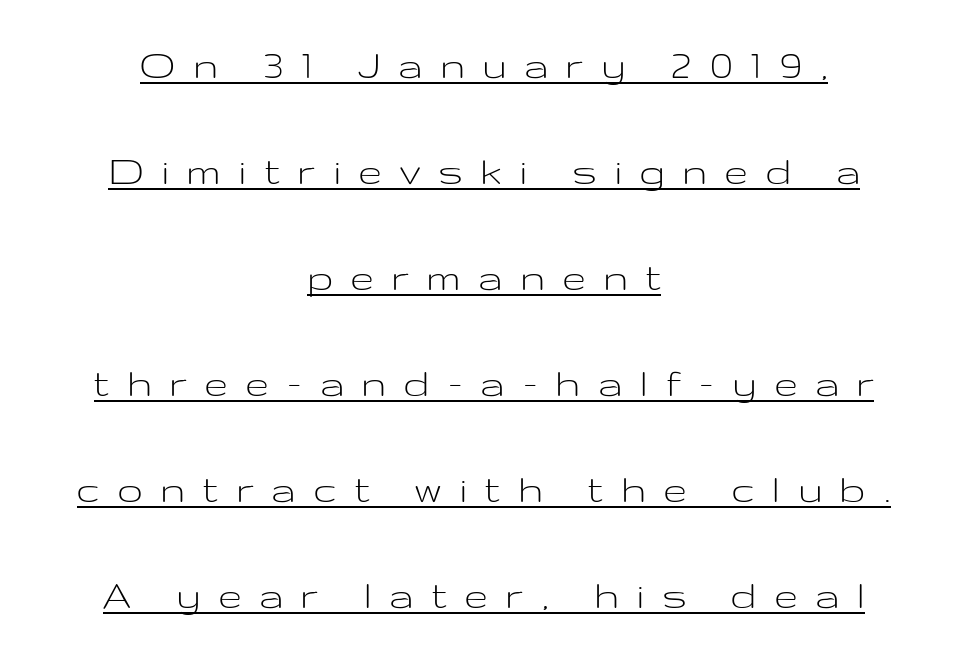
{"serif": "no", "italic": "no", "bold": "no", "weight": "light", "width": "wide", "stroke_contrast": "low", "x_height": "medium", "monospaced": "no", "underline": "yes", "align": "center", "line_spacing": "loose", "line_spacing_ratio": 2.41, "letter_spacing": "wide", "letter_spacing_em": 0.43, "glyph_px": 44}
